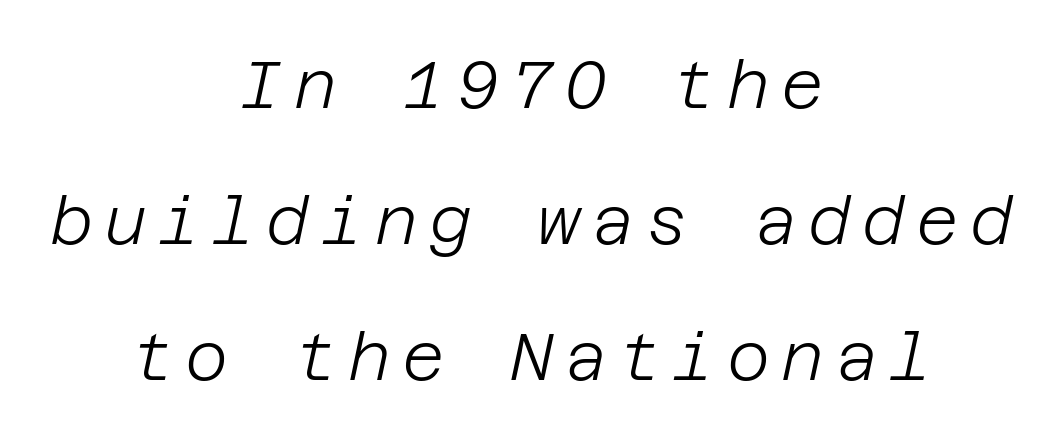
Q: Is the text bold? A: No.
Q: Is the text italic (slanted)? A: Yes, it leans right by about 12 degrees.
Q: Is the text underlined? A: No.
Q: How is the paragraph aligned? A: Centered.
Q: Is the spacing between lines tight, normal or loose? A: Loose.
Q: Width (condensed, normal, or wide)? A: Normal.
Q: Stroke contrast? A: Low.
Q: x-height? A: Large.
